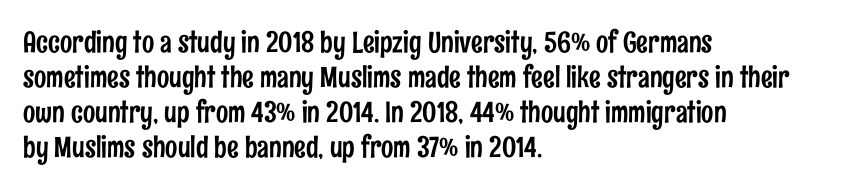
The image shows 29 px condensed sans-serif type, upright; set left-aligned, line spacing 1.21x, normal letter spacing, not underlined; low stroke contrast and a medium x-height.
